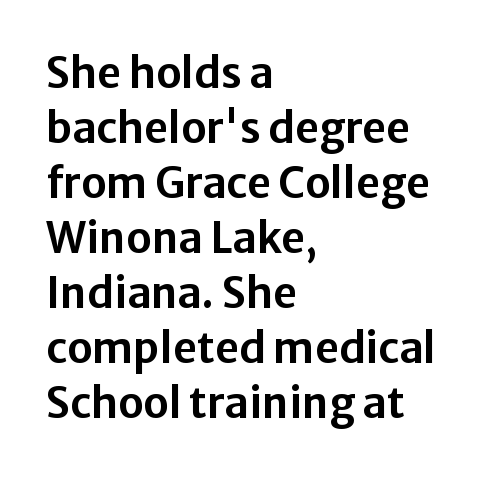
The image shows 42 px sans-serif type, upright; set left-aligned, normal line spacing (1.31x), normal letter spacing, not underlined; low stroke contrast and a medium x-height.
